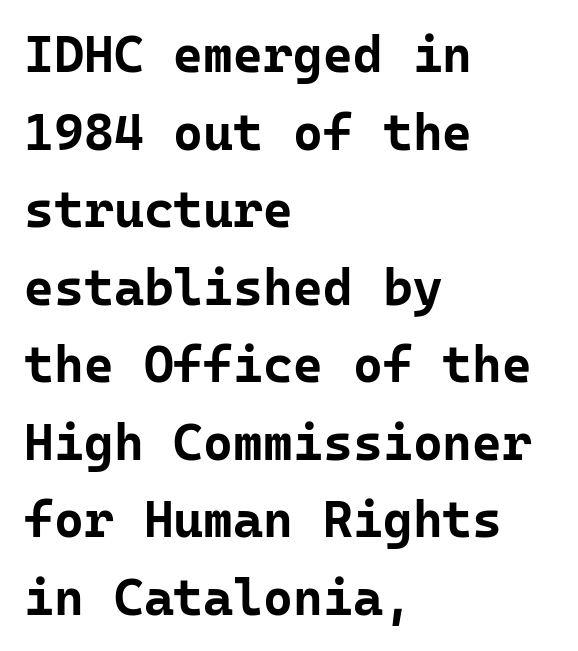
Q: Is the text bold? A: Yes.
Q: Is the text italic (slanted)? A: No, it is upright.
Q: Is the typeface a serif or a sans-serif typeface? A: Sans-serif.
Q: Is the text underlined? A: No.
Q: How is the paragraph aligned? A: Left-aligned.
Q: Is the spacing between letters normal or unusually wide? A: Normal.
Q: Is the spacing between lines tight, normal or loose? A: Normal.
Q: Width (condensed, normal, or wide)? A: Normal.
Q: Stroke contrast? A: Low.
Q: x-height? A: Medium.
Q: Monospaced? A: Yes.
